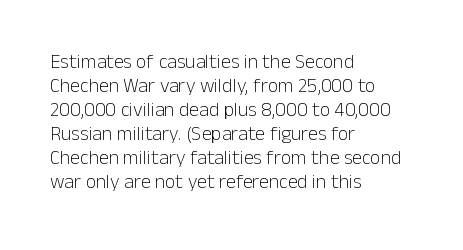
Q: Is the text bold? A: No.
Q: Is the text italic (slanted)? A: No, it is upright.
Q: Is the text underlined? A: No.
Q: How is the paragraph aligned? A: Left-aligned.
Q: Is the spacing between letters normal or unusually wide? A: Normal.
